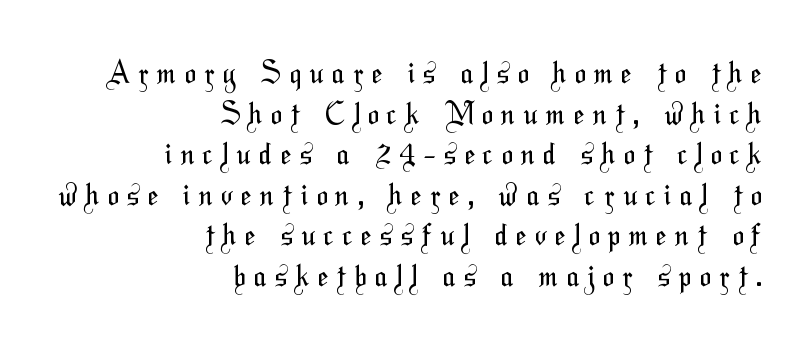
{"serif": "no", "bold": "no", "weight": "regular", "width": "condensed", "stroke_contrast": "medium", "x_height": "medium", "monospaced": "no", "underline": "no", "align": "right", "line_spacing": "normal", "line_spacing_ratio": 1.4, "letter_spacing": "wide", "letter_spacing_em": 0.31, "glyph_px": 29}
